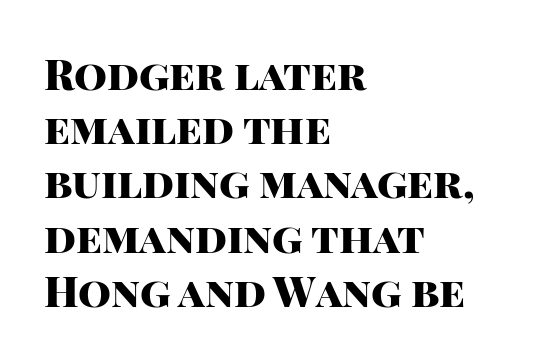
Q: Is the text bold? A: Yes.
Q: Is the text italic (slanted)? A: No, it is upright.
Q: Is the typeface a serif or a sans-serif typeface? A: Sans-serif.
Q: Is the text underlined? A: No.
Q: How is the paragraph aligned? A: Left-aligned.
Q: Is the spacing between letters normal or unusually wide? A: Normal.
Q: Is the spacing between lines tight, normal or loose? A: Normal.
Q: Width (condensed, normal, or wide)? A: Normal.
Q: Stroke contrast? A: High.
Q: x-height? A: Large.
Q: Monospaced? A: No.
